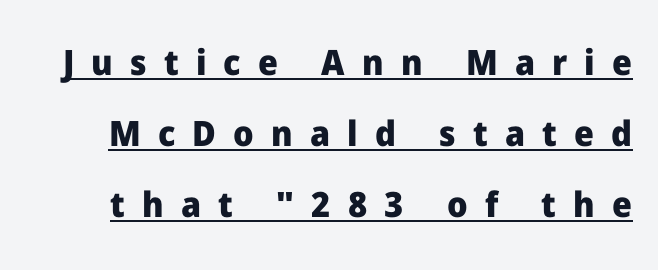
This is sans-serif lettering, the kind often seen on screens and signage. Think of a printed novel: that variable character pitch is what you see here. In terms of posture, this sample is upright. You could only call the tracking loose — the letters float apart. You'd pick this weight for a headline — it's a proper bold. Compared with typical paragraphs, the rows here are farther apart.
